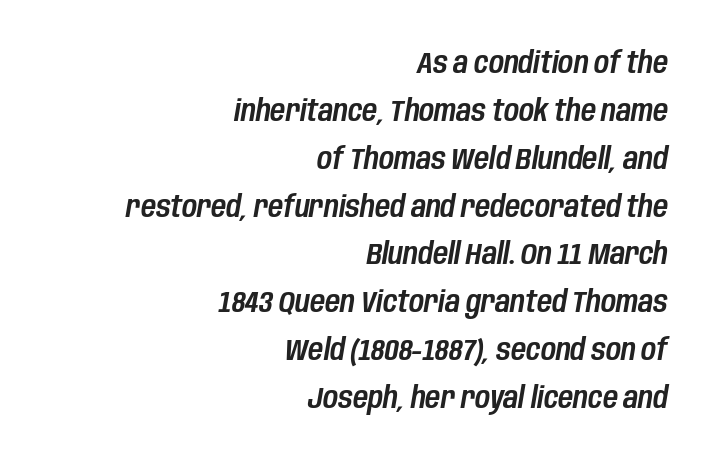
Italic? Definitely — the glyphs are oblique. In CSS terms this would be text-align: right. Tracking here is standard; glyphs follow each other at the usual distance. The line-height multiplier appears to be the usual default. Any mark beneath the type? The region is blank.
